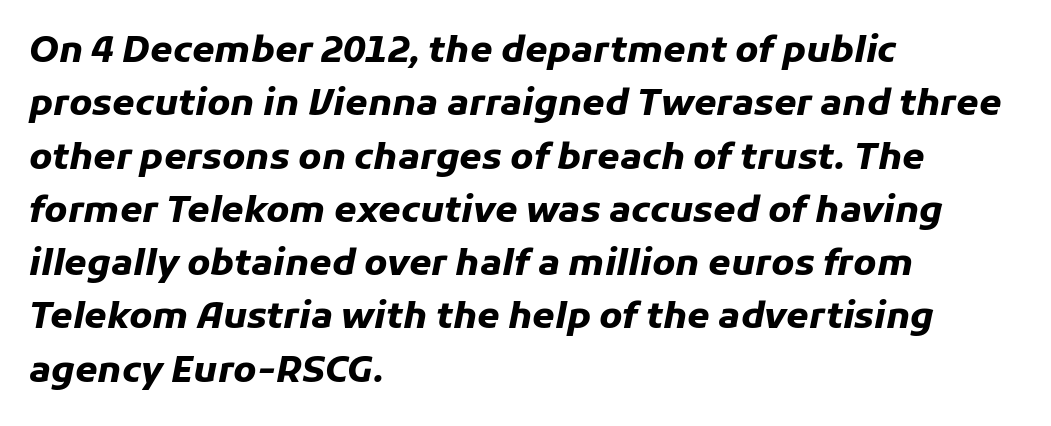
{"italic": "yes", "lean": "right", "slant_degrees": 11, "bold": "yes", "weight": "heavy", "width": "normal", "stroke_contrast": "low", "x_height": "medium", "monospaced": "no", "underline": "no", "align": "left", "line_spacing": "normal", "line_spacing_ratio": 1.48, "letter_spacing": "normal", "letter_spacing_em": 0.0, "glyph_px": 36}
